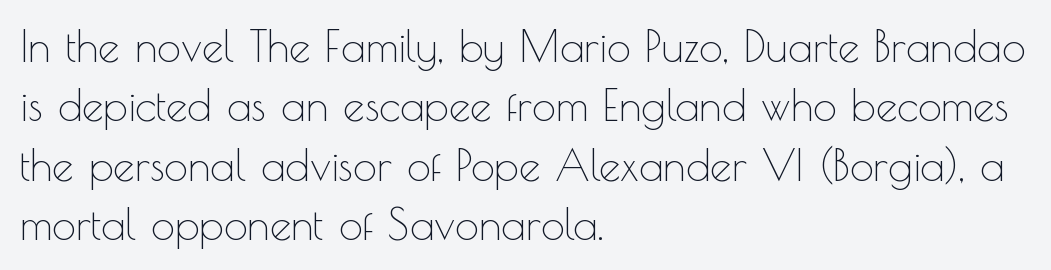
Nobody drew a line under any word here. Letter spacing: default. Stroke mass is kept to a normal reading level or below. The lettering holds an erect, upright posture throughout. Think of a printed novel: that variable character pitch is what you see here.
